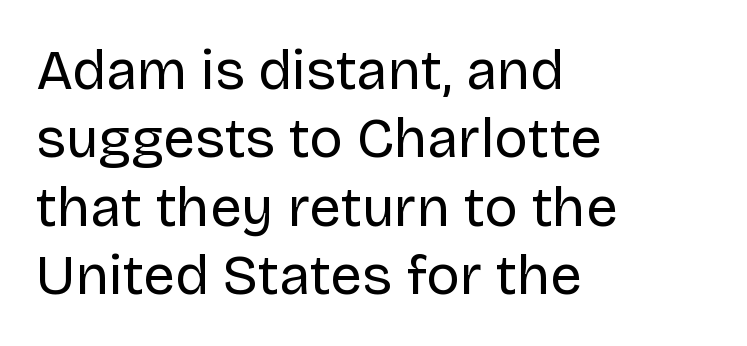
Q: Is the text bold? A: No.
Q: Is the text italic (slanted)? A: No, it is upright.
Q: Is the typeface a serif or a sans-serif typeface? A: Sans-serif.
Q: Is the text underlined? A: No.
Q: How is the paragraph aligned? A: Left-aligned.
Q: Is the spacing between letters normal or unusually wide? A: Normal.
Q: Width (condensed, normal, or wide)? A: Normal.
Q: Stroke contrast? A: Low.
Q: x-height? A: Large.
Q: Monospaced? A: No.
